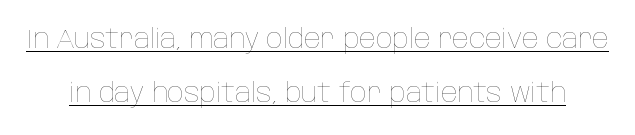
Q: Is the text bold? A: No.
Q: Is the text italic (slanted)? A: No, it is upright.
Q: Is the text underlined? A: Yes.
Q: Is the spacing between letters normal or unusually wide? A: Normal.
Q: Is the spacing between lines tight, normal or loose? A: Loose.
